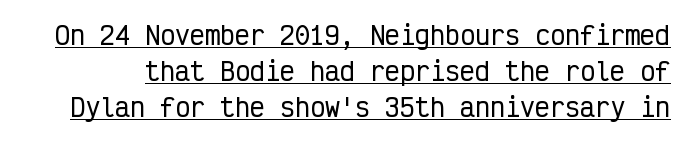
The image shows 25 px text type, upright; set normal line spacing (1.44x), normal letter spacing, underlined.
